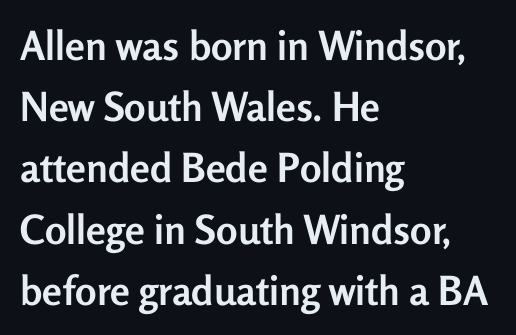
One-word summary of the alignment: left. Chunky letters — that's bold for sure. Nobody touched the tracking dial on this one. Looks like regular typesetting: each glyph gets only the width it needs. Each row of text sits above clean, open space. How would I describe the line gaps? Plain and ordinary.
